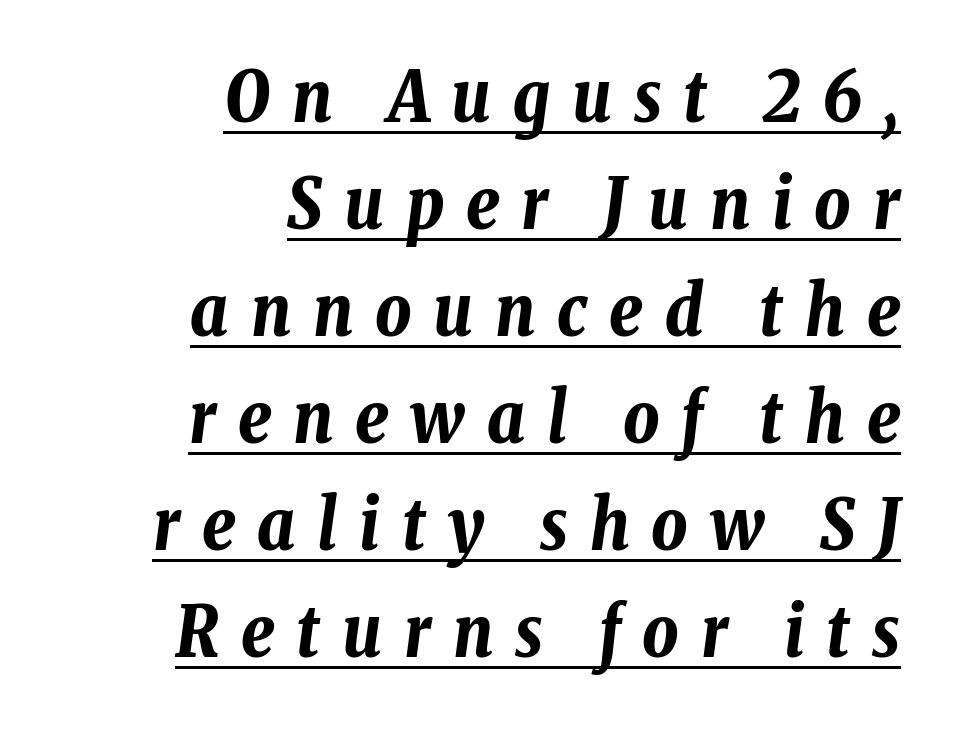
The image shows 70 px bold, condensed type, italic (leaning right); set right-aligned, normal line spacing (1.53x), unusually wide letter spacing (+0.31 em), underlined; low stroke contrast and a medium x-height.
